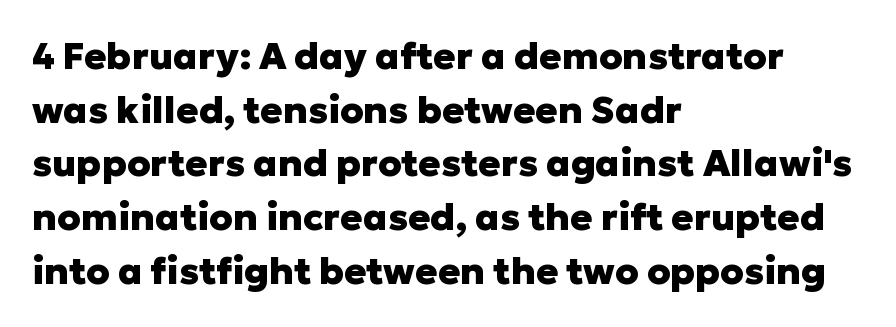
Casual observation: everything's shoved over to the left. Short note: letters normally spaced. Notice how the stems are strictly vertical — no italics here. A typesetter would call this leading conventional body-copy spacing. The rendering uses natural spacing where letterforms have individual widths.
